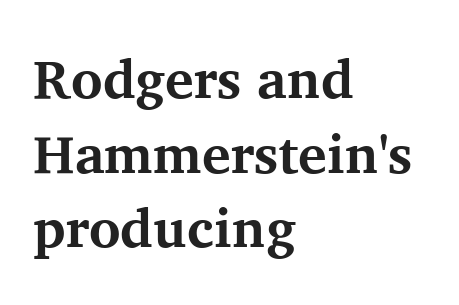
The ragged edge is on the right, which tells us the setting is flush left. This sample uses an upright cut, with every glyph sitting square on the baseline. Between one letter and the next there's only the usual sliver of space. Font category for this specimen: serif. Each glyph is drawn with heavy, bold strokes.
